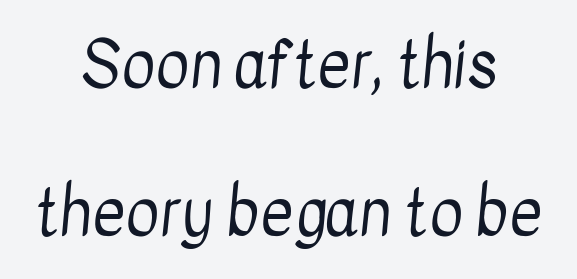
Which margin do the lines hug? Neither — every line sits in the middle. Plain, unruled lines of type. A typesetter would call this leading open, well beyond the default. This sample has the flowing, uneven cadence of proportional lettering.
